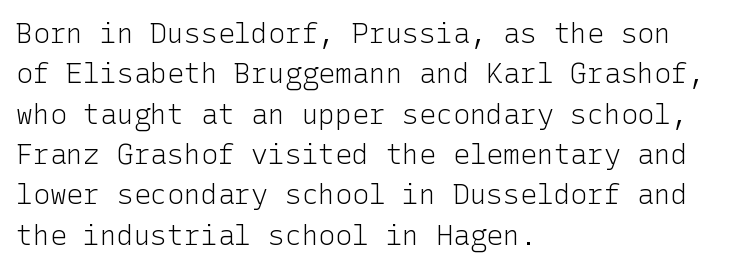
Q: Is the text bold? A: No.
Q: Is the text italic (slanted)? A: No, it is upright.
Q: Is the typeface a serif or a sans-serif typeface? A: Sans-serif.
Q: Is the text underlined? A: No.
Q: How is the paragraph aligned? A: Left-aligned.
Q: Is the spacing between letters normal or unusually wide? A: Normal.
Q: Is the spacing between lines tight, normal or loose? A: Normal.
Q: Width (condensed, normal, or wide)? A: Normal.
Q: Stroke contrast? A: Low.
Q: x-height? A: Medium.
